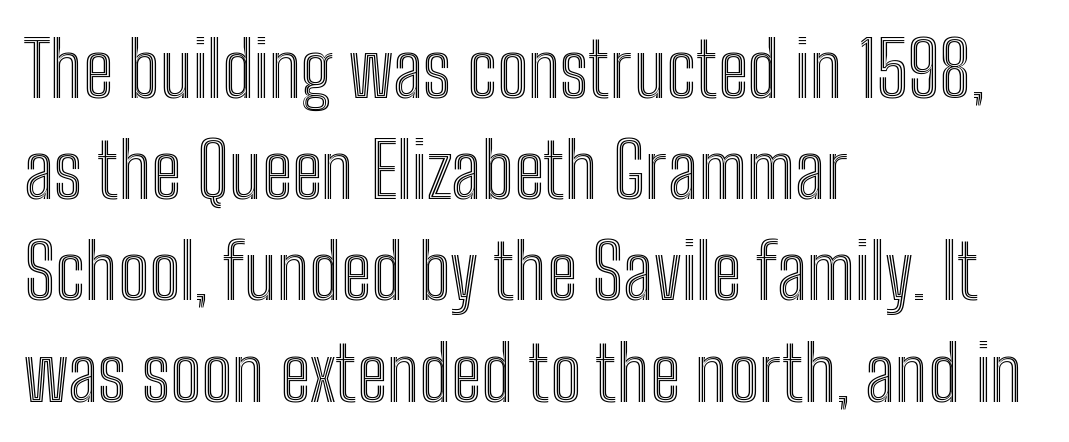
Rendered with straight, roman letterforms. This rendering features lettering with no underline. Letter spacing: default. Character widths vary here, with narrow letters taking less room than wide ones.
